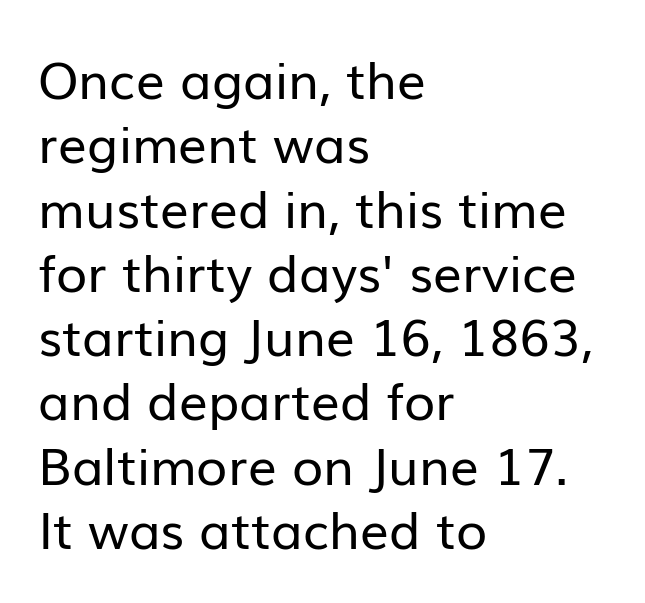
The image shows 51 px regular-weight sans-serif type, upright; set left-aligned, normal line spacing (1.26x), normal letter spacing, not underlined; low stroke contrast and a medium x-height.
